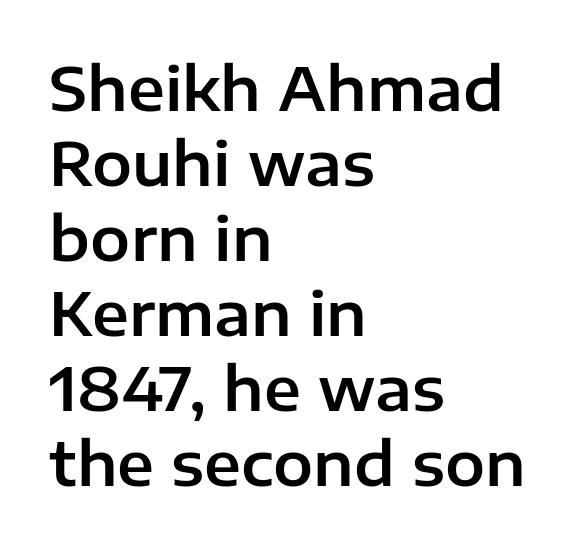
Q: Is the text italic (slanted)? A: No, it is upright.
Q: Is the typeface a serif or a sans-serif typeface? A: Sans-serif.
Q: Is the text underlined? A: No.
Q: How is the paragraph aligned? A: Left-aligned.
Q: Is the spacing between letters normal or unusually wide? A: Normal.
Q: Is the spacing between lines tight, normal or loose? A: Normal.
Q: Width (condensed, normal, or wide)? A: Normal.
Q: Stroke contrast? A: Low.
Q: x-height? A: Medium.
Q: Monospaced? A: No.
